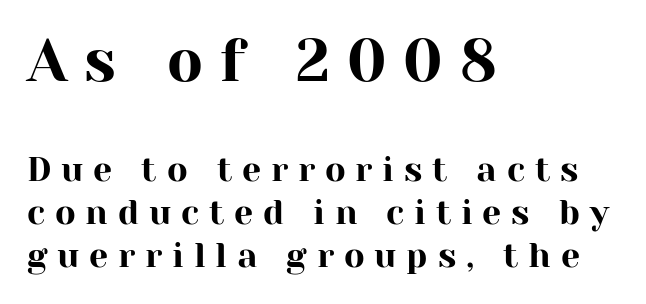
{"serif": "yes", "italic": "no", "width": "normal", "stroke_contrast": "high", "x_height": "medium", "monospaced": "no", "underline": "no", "align": "left", "line_spacing": "normal", "line_spacing_ratio": 1.27, "letter_spacing": "wide", "letter_spacing_em": 0.29, "larger_block": "first", "size_ratio": 1.74, "glyph_px": 59}
